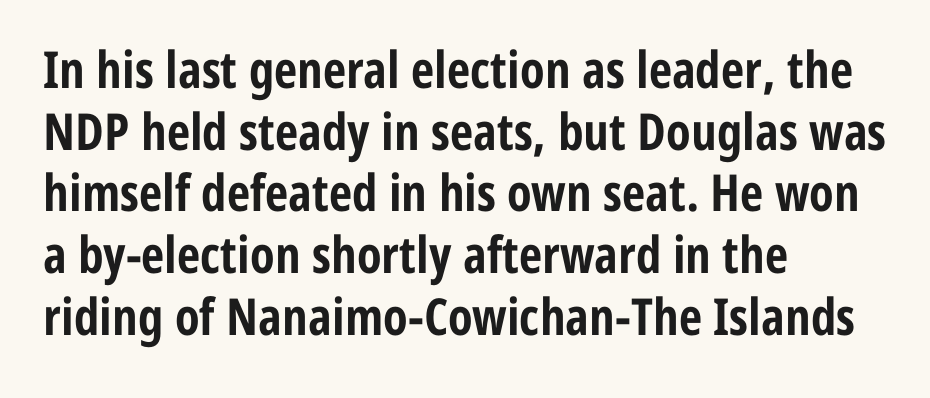
The image shows 51 px bold, condensed sans-serif type, upright; set left-aligned, line spacing 1.21x, normal letter spacing, not underlined; low stroke contrast and a medium x-height.
